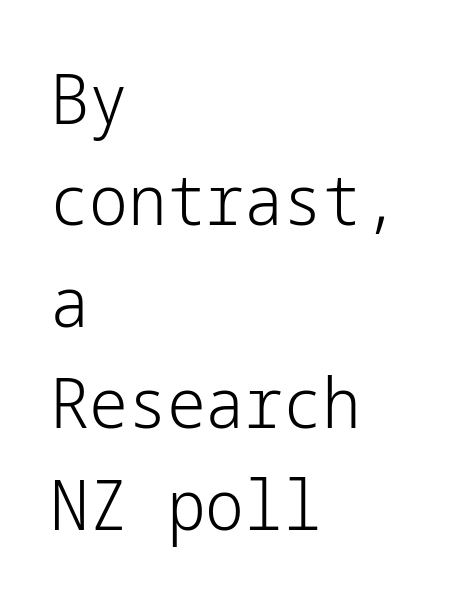
No word sits above an underline. Is the stroke heavy? The answer is a plain regular-or-lighter. The text was rendered using a sans face with plain stroke endings. Honestly, the letter spacing is just normal — you wouldn't notice it. Regular leading.
